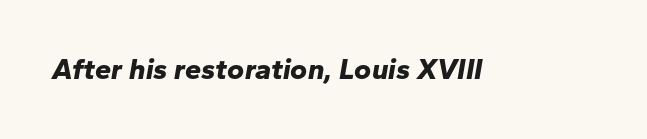
The image shows 29 px bold type, italic (leaning right); set normal letter spacing, not underlined; low stroke contrast and a medium x-height.
